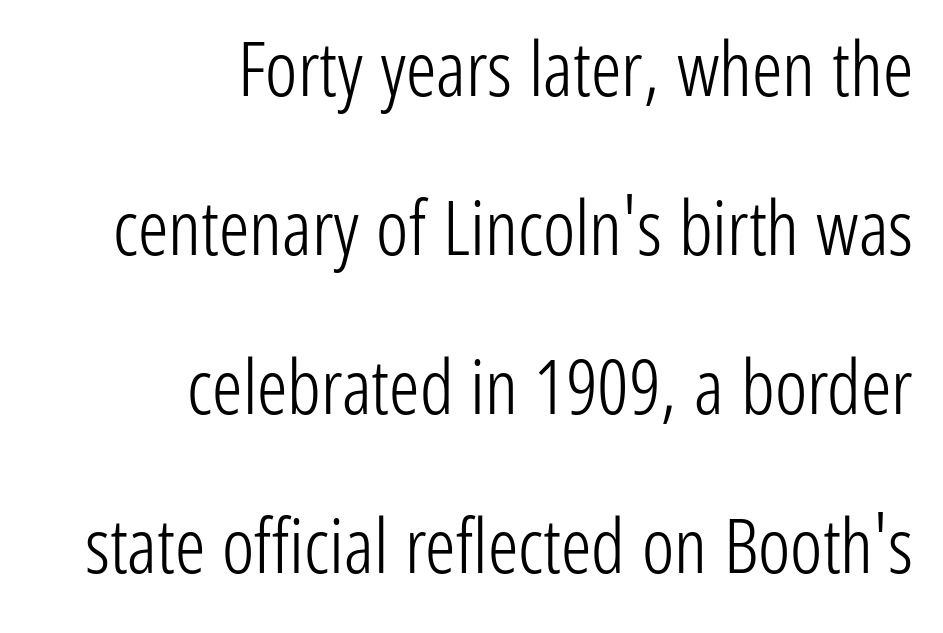
The image shows 76 px light, condensed sans-serif type, upright; set right-aligned, loose line spacing (2.09x), normal letter spacing, not underlined; low stroke contrast and a medium x-height.
